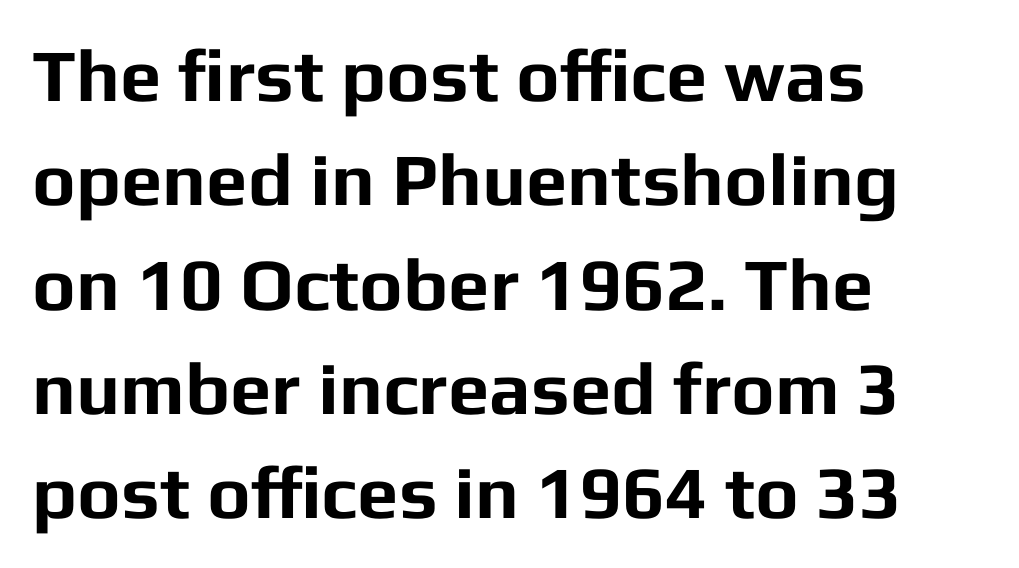
Q: Is the text bold? A: Yes.
Q: Is the text italic (slanted)? A: No, it is upright.
Q: Is the typeface a serif or a sans-serif typeface? A: Sans-serif.
Q: Is the text underlined? A: No.
Q: How is the paragraph aligned? A: Left-aligned.
Q: Is the spacing between letters normal or unusually wide? A: Normal.
Q: Is the spacing between lines tight, normal or loose? A: Normal.
Q: Width (condensed, normal, or wide)? A: Normal.
Q: Stroke contrast? A: Low.
Q: x-height? A: Medium.
Q: Monospaced? A: No.
